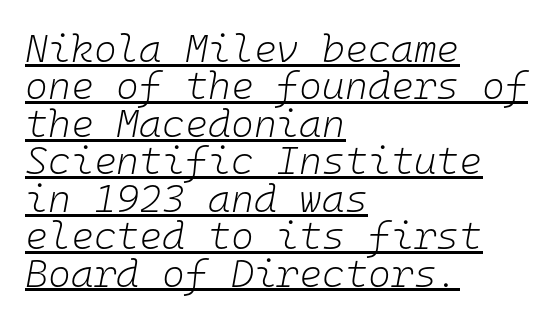
{"italic": "yes", "lean": "right", "slant_degrees": 10, "bold": "no", "weight": "light", "width": "normal", "stroke_contrast": "low", "x_height": "medium", "monospaced": "yes", "underline": "yes", "align": "left", "line_spacing": "tight", "line_spacing_ratio": 0.96, "letter_spacing": "normal", "letter_spacing_em": 0.0, "glyph_px": 39}
